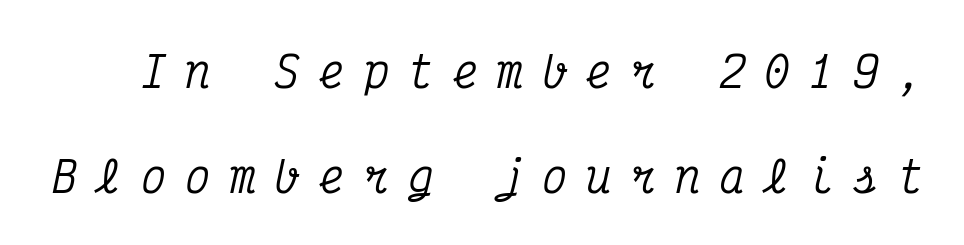
{"serif": "yes", "italic": "yes", "lean": "right", "slant_degrees": 12, "width": "condensed", "stroke_contrast": "medium", "x_height": "medium", "monospaced": "yes", "underline": "no", "line_spacing": "loose", "line_spacing_ratio": 2.5, "letter_spacing": "wide", "letter_spacing_em": 0.46, "glyph_px": 42}
